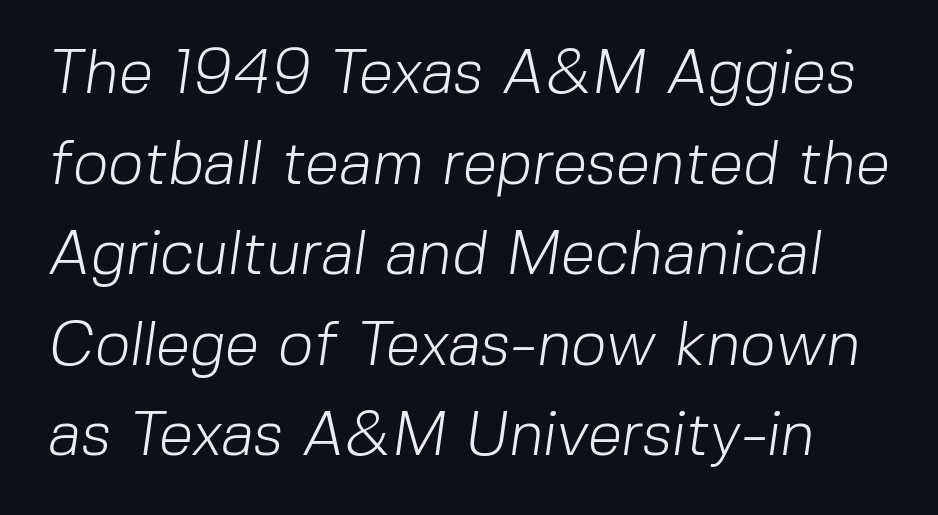
{"serif": "no", "bold": "no", "weight": "light", "width": "normal", "stroke_contrast": "low", "x_height": "medium", "monospaced": "no", "underline": "no", "line_spacing": "normal", "line_spacing_ratio": 1.46, "letter_spacing": "normal", "letter_spacing_em": 0.0, "glyph_px": 62}
